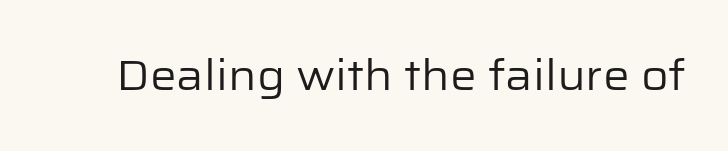
Q: Is the text bold? A: No.
Q: Is the text italic (slanted)? A: No, it is upright.
Q: Is the typeface a serif or a sans-serif typeface? A: Sans-serif.
Q: Is the text underlined? A: No.
Q: Is the spacing between letters normal or unusually wide? A: Normal.
Q: Width (condensed, normal, or wide)? A: Normal.
Q: Stroke contrast? A: Low.
Q: x-height? A: Medium.
Q: Monospaced? A: No.
